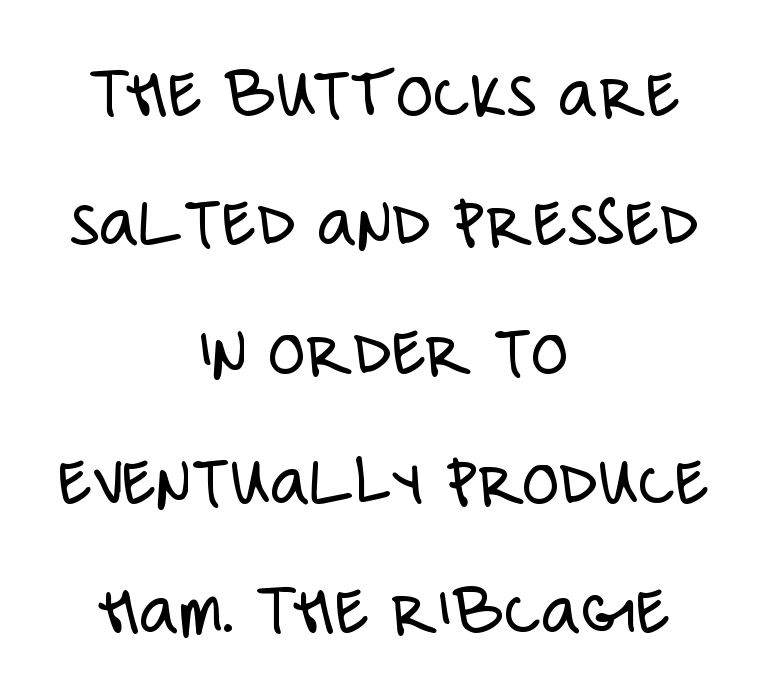
The image shows 76 px light, condensed sans-serif type, upright; set centered, normal line spacing (1.7x), normal letter spacing, not underlined; low stroke contrast and a large x-height.
